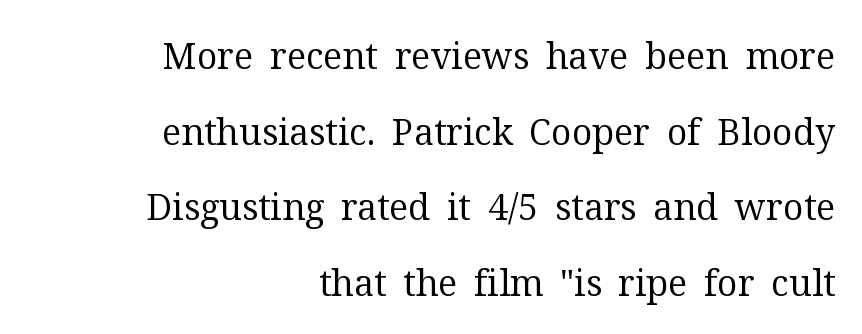
{"serif": "yes", "italic": "no", "bold": "no", "weight": "regular", "width": "normal", "stroke_contrast": "medium", "x_height": "medium", "monospaced": "no", "underline": "no", "align": "right", "line_spacing": "loose", "line_spacing_ratio": 2.1, "letter_spacing": "normal", "letter_spacing_em": 0.0, "glyph_px": 36}
